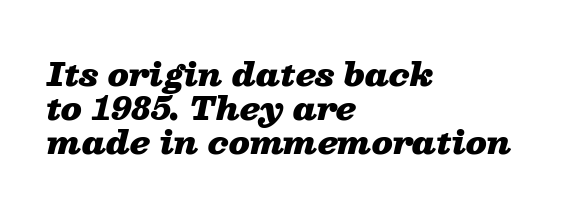
The image shows 31 px heavy, wide type, italic (leaning right); set left-aligned, tight line spacing (1.09x), normal letter spacing, not underlined; low stroke contrast and a medium x-height.
